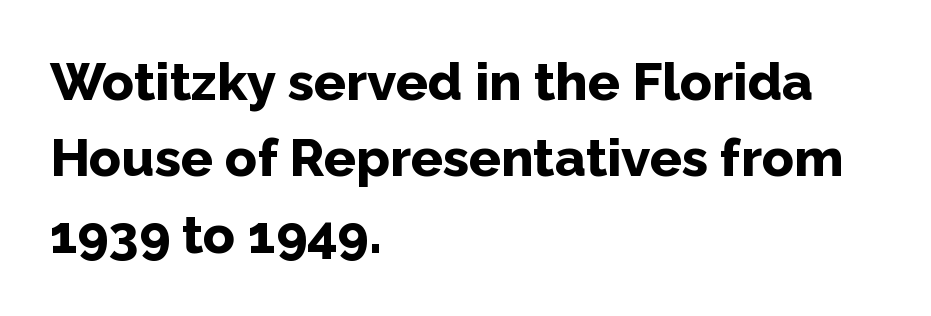
Q: Is the text bold? A: Yes.
Q: Is the text italic (slanted)? A: No, it is upright.
Q: Is the typeface a serif or a sans-serif typeface? A: Sans-serif.
Q: Is the text underlined? A: No.
Q: How is the paragraph aligned? A: Left-aligned.
Q: Is the spacing between letters normal or unusually wide? A: Normal.
Q: Is the spacing between lines tight, normal or loose? A: Normal.
Q: Width (condensed, normal, or wide)? A: Normal.
Q: Stroke contrast? A: Low.
Q: x-height? A: Medium.
Q: Monospaced? A: No.
